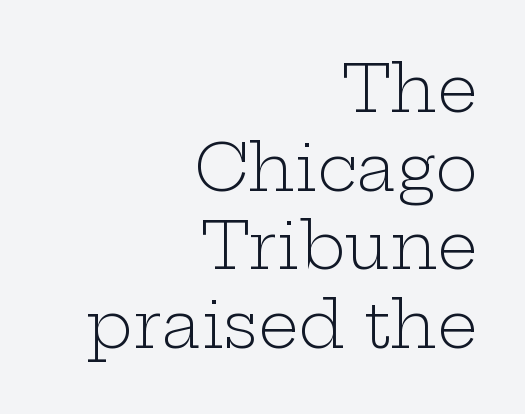
Quick note: not italic, upright. The passage shown is typed in a proportional face where columns would drift. Small tapered or slab feet sit at the stroke ends, so this counts as serif. No extra ink here — the face is not bold. Caption: standard tracking, unaltered.
